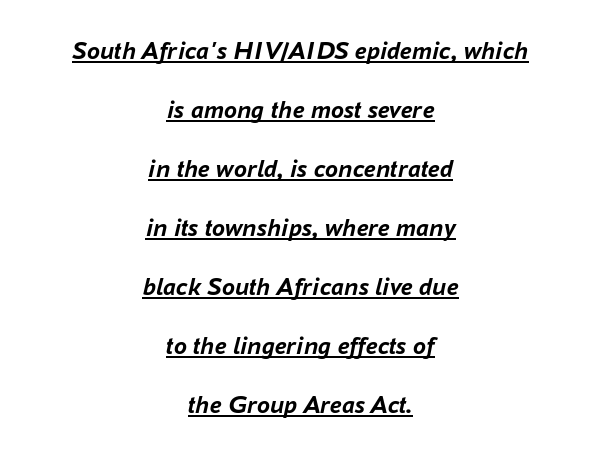
{"italic": "yes", "lean": "right", "slant_degrees": 16, "bold": "yes", "underline": "yes", "align": "center", "line_spacing": "loose", "line_spacing_ratio": 2.27, "letter_spacing": "normal", "letter_spacing_em": 0.0, "glyph_px": 26}
